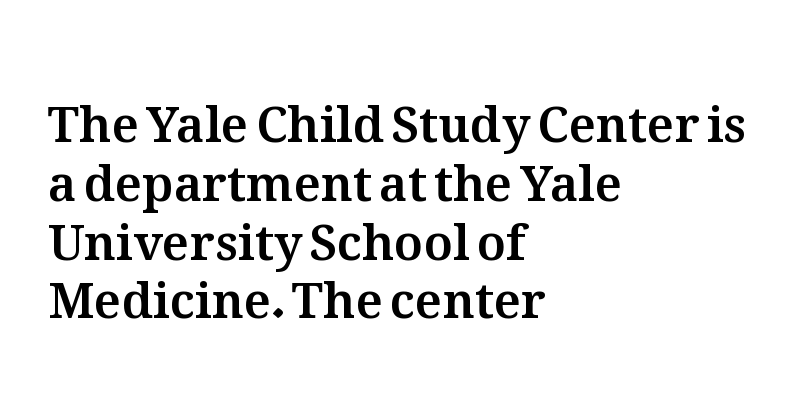
Descenders are the only things crossing below the line. Do the characters align in a grid? No, the font is proportional. The line texture is even and compact thanks to regular tracking. Upright lettering throughout. A classic flush-left, rag-right setting is used for this passage.
